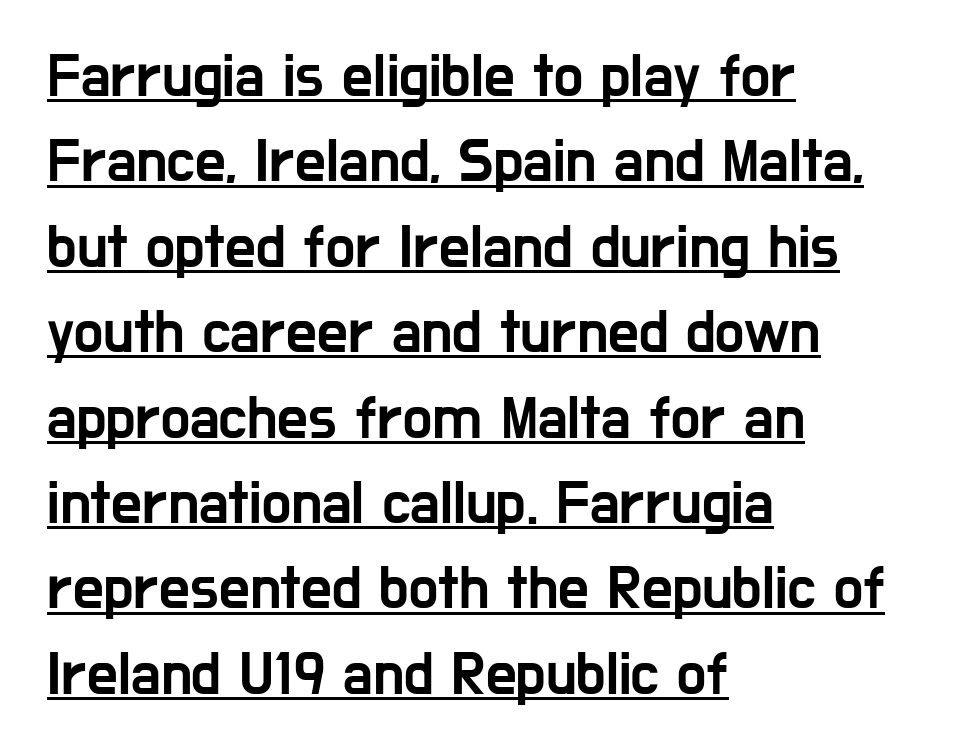
The image shows 61 px condensed sans-serif type, upright; set left-aligned, normal line spacing (1.4x), normal letter spacing, underlined; low stroke contrast and a medium x-height.
